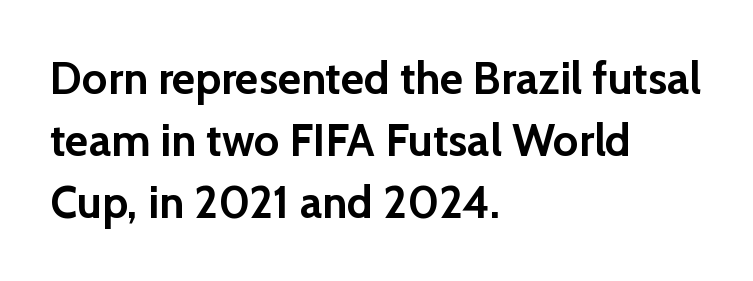
Tracking value appears to be zero — textbook default spacing. Vertical strokes here are truly vertical. The baseline area is clear. Font category for this specimen: sans-serif.
